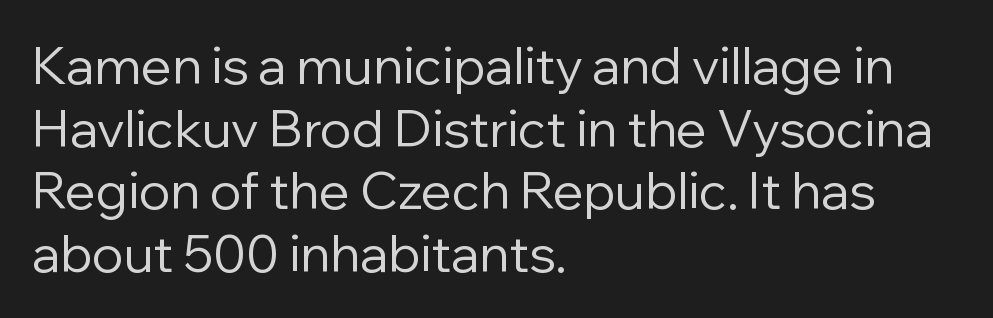
{"serif": "no", "italic": "no", "bold": "no", "weight": "regular", "width": "normal", "stroke_contrast": "low", "x_height": "medium", "monospaced": "no", "underline": "no", "align": "left", "line_spacing_ratio": 1.23, "letter_spacing": "normal", "letter_spacing_em": 0.0, "glyph_px": 51}
